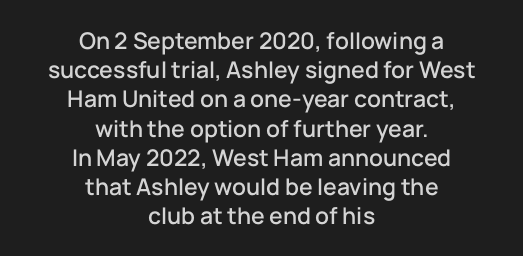
Glance below the letters and you will spot only blank space. Italic? Not at all — the glyphs are vertical. This sample is center-justified, so both line endings float freely. The leading is moderate, giving the passage an even texture. Observe the ordinary spacing: letters are neighbours, not strangers.
